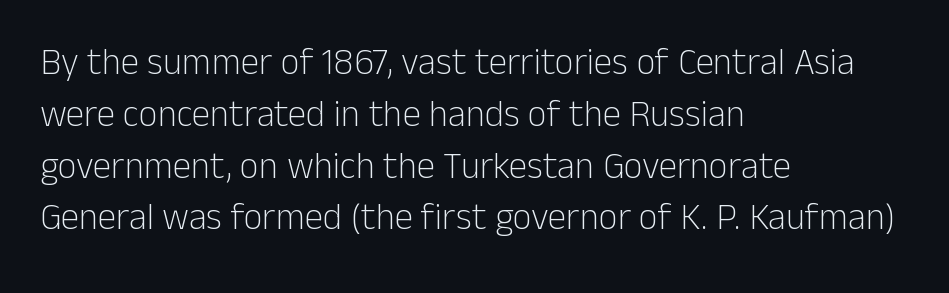
The image shows 37 px light sans-serif type, upright; set left-aligned, normal line spacing (1.4x), normal letter spacing, not underlined; low stroke contrast and a medium x-height.
